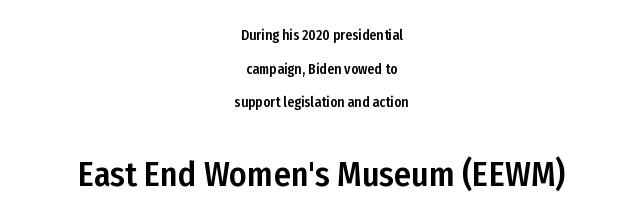
The image shows 34 px condensed sans-serif type, upright; set centered, loose line spacing (2.4x), normal letter spacing, not underlined; the second (bottom) block is 2.43x larger; low stroke contrast and a medium x-height.
